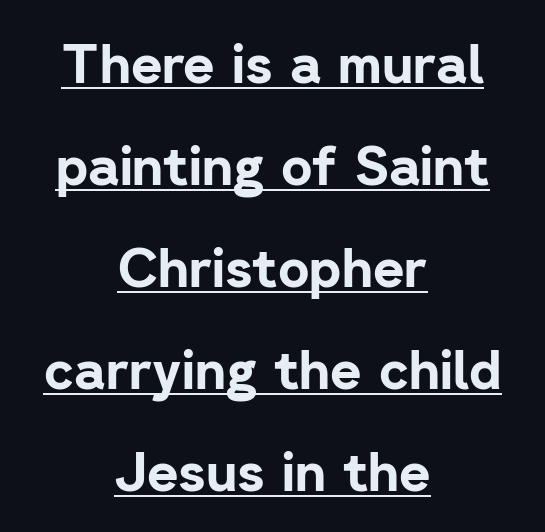
Q: Is the text bold? A: Yes.
Q: Is the text italic (slanted)? A: No, it is upright.
Q: Is the typeface a serif or a sans-serif typeface? A: Sans-serif.
Q: Is the text underlined? A: Yes.
Q: How is the paragraph aligned? A: Centered.
Q: Is the spacing between letters normal or unusually wide? A: Normal.
Q: Width (condensed, normal, or wide)? A: Normal.
Q: Stroke contrast? A: Low.
Q: x-height? A: Medium.
Q: Monospaced? A: No.
